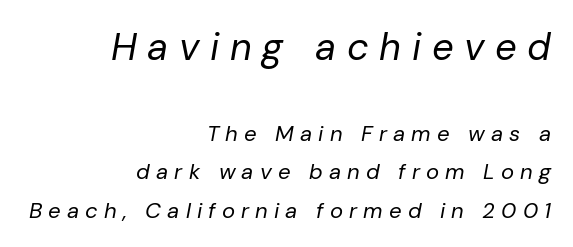
Q: Is the text bold? A: No.
Q: Is the text italic (slanted)? A: Yes, it leans right by about 10 degrees.
Q: Is the text underlined? A: No.
Q: How is the paragraph aligned? A: Right-aligned.
Q: Is the spacing between letters normal or unusually wide? A: Unusually wide.
Q: Which block of text is set in a larger size, the first (top) or the second (bottom)? A: The first (top) one.
Q: Width (condensed, normal, or wide)? A: Normal.
Q: Stroke contrast? A: Low.
Q: x-height? A: Medium.
Q: Monospaced? A: No.
